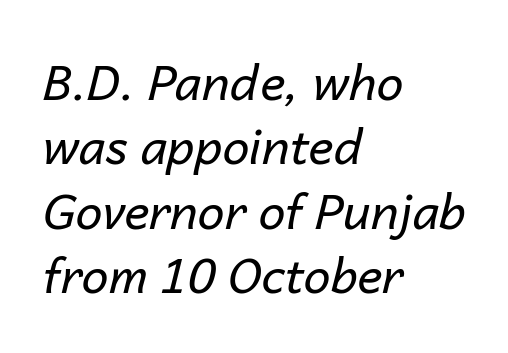
Q: Is the text bold? A: No.
Q: Is the text italic (slanted)? A: Yes, it leans right by about 14 degrees.
Q: Is the text underlined? A: No.
Q: How is the paragraph aligned? A: Left-aligned.
Q: Is the spacing between letters normal or unusually wide? A: Normal.
Q: Is the spacing between lines tight, normal or loose? A: Normal.
Q: Width (condensed, normal, or wide)? A: Normal.
Q: Stroke contrast? A: Low.
Q: x-height? A: Medium.
Q: Monospaced? A: No.
